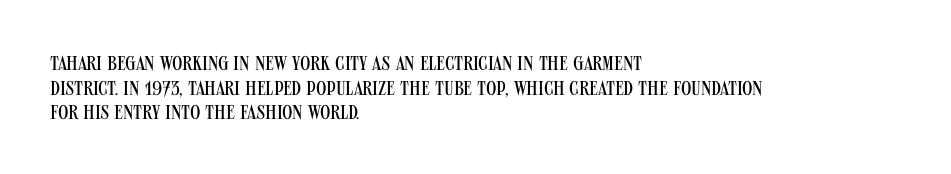
Q: Is the text bold? A: No.
Q: Is the text italic (slanted)? A: No, it is upright.
Q: Is the text underlined? A: No.
Q: How is the paragraph aligned? A: Left-aligned.
Q: Is the spacing between letters normal or unusually wide? A: Normal.
